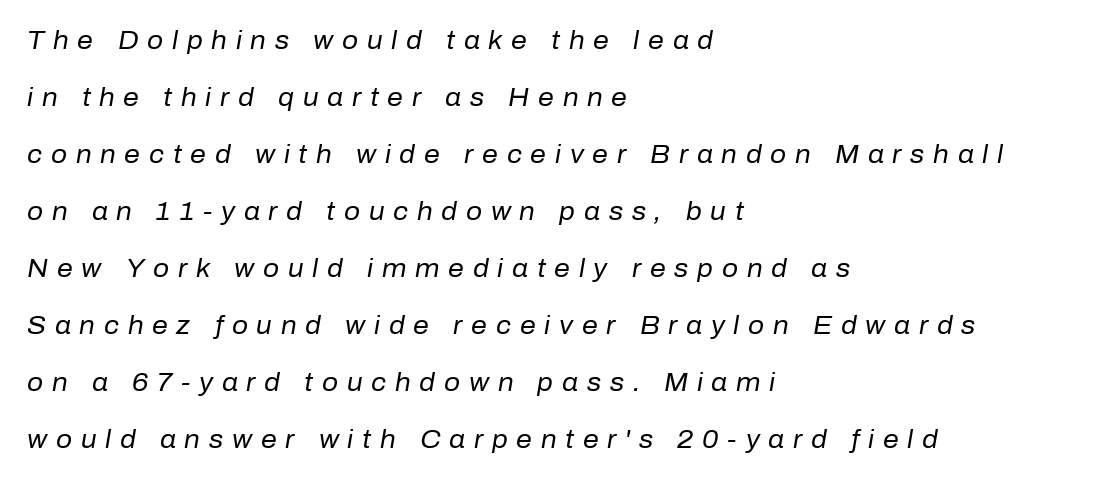
Q: Is the text bold? A: No.
Q: Is the text italic (slanted)? A: Yes, it leans right by about 10 degrees.
Q: Is the text underlined? A: No.
Q: How is the paragraph aligned? A: Left-aligned.
Q: Is the spacing between letters normal or unusually wide? A: Unusually wide.
Q: Is the spacing between lines tight, normal or loose? A: Loose.
